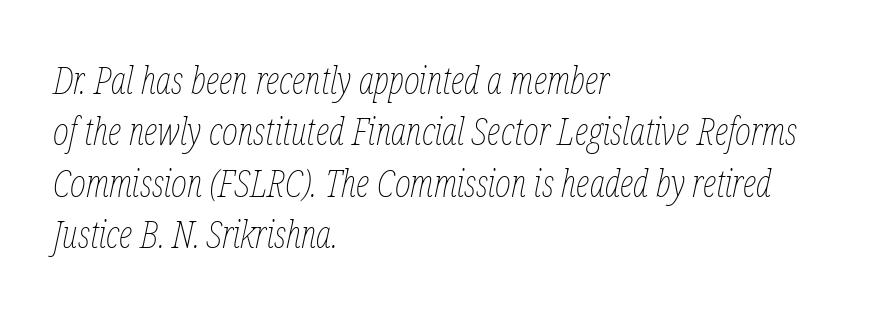
Underline: absent. Honestly, the letter spacing is just normal — you wouldn't notice it. These lines sit exactly where default settings would place them. Slant detected: the letters are inclined. Looks like regular typesetting: each glyph gets only the width it needs. The strokes are not fattened; the text isn't bold.
